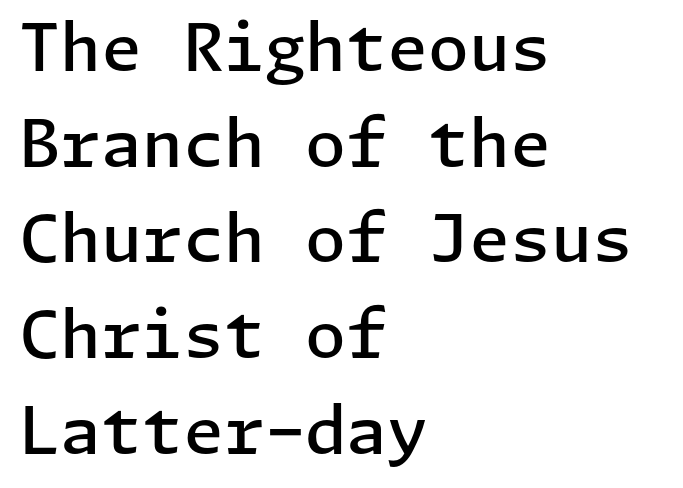
Q: Is the text bold? A: Semi-bold.
Q: Is the text italic (slanted)? A: No, it is upright.
Q: Is the typeface a serif or a sans-serif typeface? A: Sans-serif.
Q: Is the text underlined? A: No.
Q: How is the paragraph aligned? A: Left-aligned.
Q: Is the spacing between letters normal or unusually wide? A: Normal.
Q: Is the spacing between lines tight, normal or loose? A: Normal.
Q: Width (condensed, normal, or wide)? A: Normal.
Q: Stroke contrast? A: Low.
Q: x-height? A: Medium.
